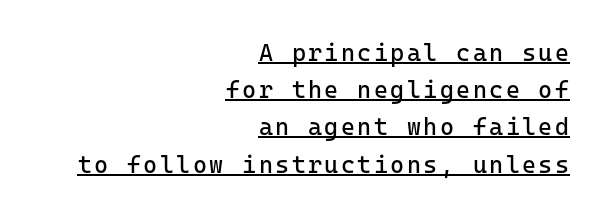
A student would call this right alignment; a typographer would say flush right, rag left. A light-to-regular cut is what we see here. Looks like someone drew a line under every word here. Regarding leading, the lines here are spaced in the standard way.
